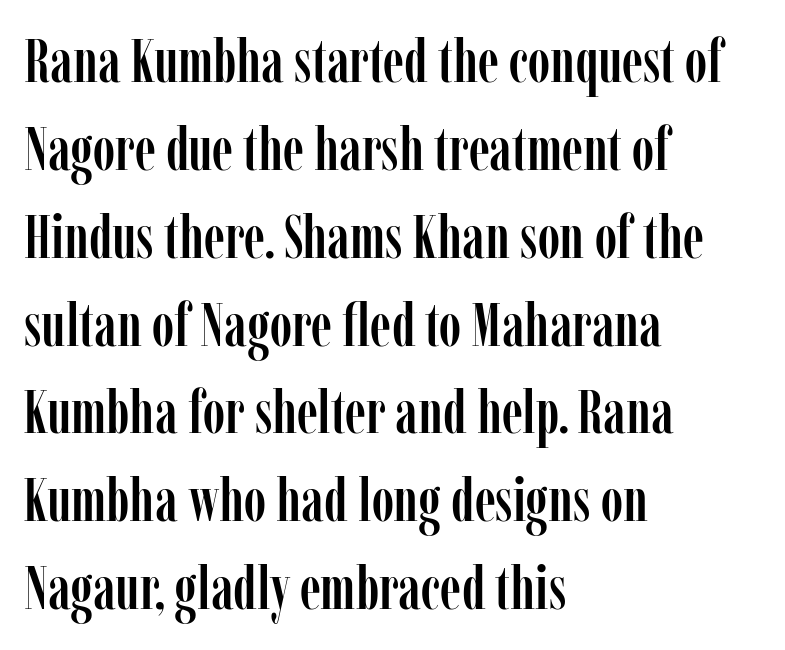
Q: Is the text italic (slanted)? A: No, it is upright.
Q: Is the typeface a serif or a sans-serif typeface? A: Serif.
Q: Is the text underlined? A: No.
Q: How is the paragraph aligned? A: Left-aligned.
Q: Is the spacing between letters normal or unusually wide? A: Normal.
Q: Is the spacing between lines tight, normal or loose? A: Normal.
Q: Width (condensed, normal, or wide)? A: Condensed.
Q: Stroke contrast? A: Low.
Q: x-height? A: Medium.
Q: Monospaced? A: No.
